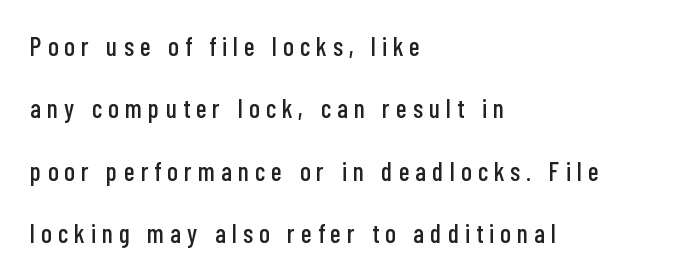
Q: Is the text italic (slanted)? A: No, it is upright.
Q: Is the text underlined? A: No.
Q: How is the paragraph aligned? A: Left-aligned.
Q: Is the spacing between letters normal or unusually wide? A: Unusually wide.
Q: Is the spacing between lines tight, normal or loose? A: Loose.
